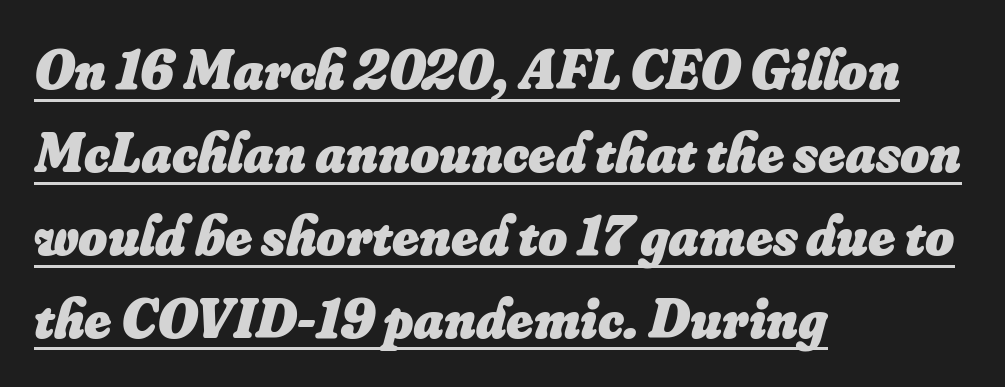
Q: Is the text bold? A: Yes.
Q: Is the text italic (slanted)? A: Yes, it leans right by about 16 degrees.
Q: Is the text underlined? A: Yes.
Q: How is the paragraph aligned? A: Left-aligned.
Q: Is the spacing between letters normal or unusually wide? A: Normal.
Q: Is the spacing between lines tight, normal or loose? A: Normal.
Q: Width (condensed, normal, or wide)? A: Normal.
Q: Stroke contrast? A: Low.
Q: x-height? A: Small.
Q: Monospaced? A: No.
